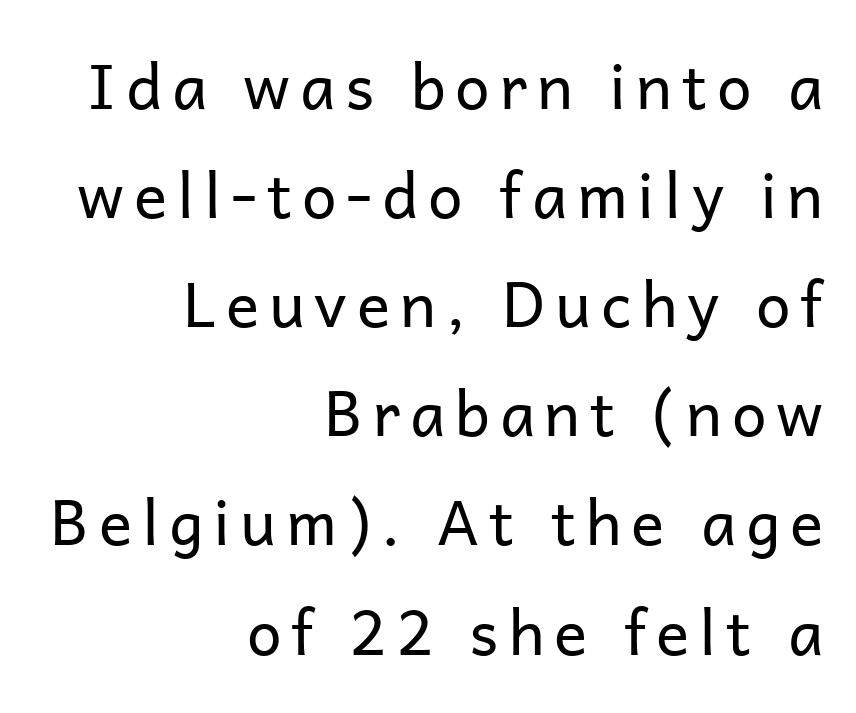
The weight tops out at a normal text grade. Any mark beneath the type? The region is blank. Unlike a traditional serif, this face leaves its strokes unadorned. Character widths vary here, with narrow letters taking less room than wide ones. If you drew a ruler down the right edge, every line would touch it.
